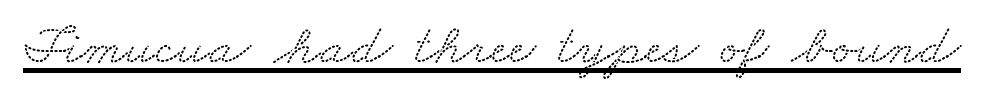
The rendering uses natural spacing where letterforms have individual widths. These lines keep a tight, regular rhythm from letter to letter. Are there feet on the stems? There are — it's a serif. Compared with undecorated copy, this sample adds a rule below the words.
